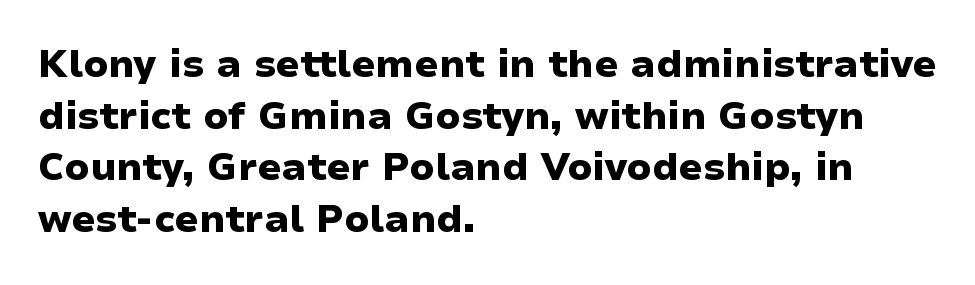
{"serif": "no", "italic": "no", "bold": "yes", "weight": "heavy", "width": "wide", "stroke_contrast": "low", "x_height": "medium", "monospaced": "no", "underline": "no", "align": "left", "line_spacing": "normal", "line_spacing_ratio": 1.36, "letter_spacing": "normal", "letter_spacing_em": 0.0, "glyph_px": 38}
